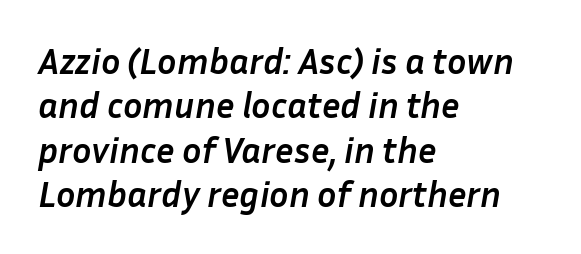
The image shows 36 px semibold type, italic (leaning right); set left-aligned, line spacing 1.23x, normal letter spacing, not underlined; low stroke contrast and a medium x-height.
